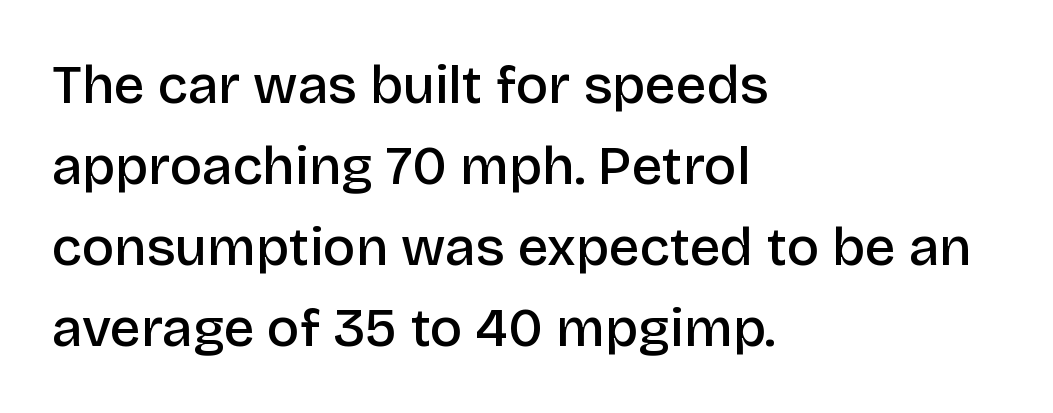
{"serif": "no", "italic": "no", "bold": "semi", "weight": "semibold", "width": "normal", "stroke_contrast": "low", "x_height": "large", "monospaced": "no", "underline": "no", "align": "left", "line_spacing": "normal", "line_spacing_ratio": 1.5, "letter_spacing": "normal", "letter_spacing_em": 0.0, "glyph_px": 54}
